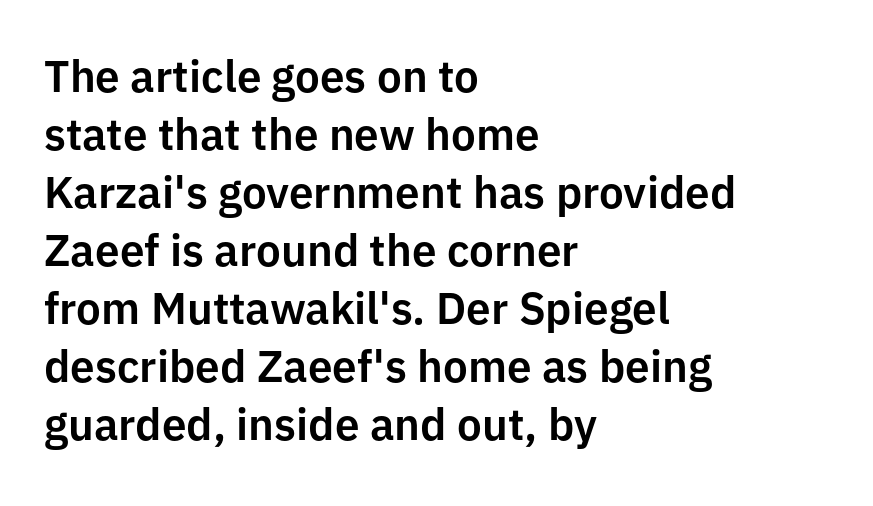
Q: Is the text italic (slanted)? A: No, it is upright.
Q: Is the typeface a serif or a sans-serif typeface? A: Sans-serif.
Q: Is the text underlined? A: No.
Q: How is the paragraph aligned? A: Left-aligned.
Q: Is the spacing between letters normal or unusually wide? A: Normal.
Q: Is the spacing between lines tight, normal or loose? A: Normal.
Q: Width (condensed, normal, or wide)? A: Normal.
Q: Stroke contrast? A: Low.
Q: x-height? A: Medium.
Q: Monospaced? A: No.
